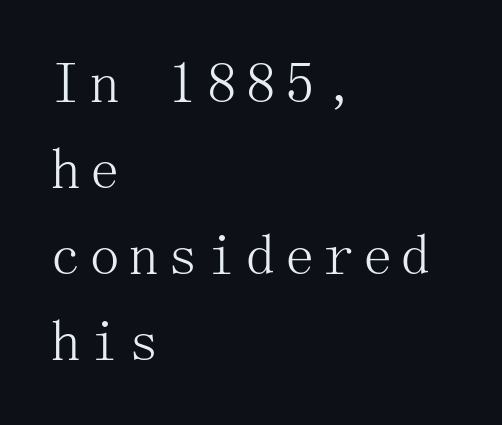
{"serif": "yes", "italic": "no", "bold": "no", "weight": "light", "width": "normal", "stroke_contrast": "medium", "x_height": "medium", "underline": "no", "align": "left", "line_spacing": "normal", "line_spacing_ratio": 1.46, "glyph_px": 59}
